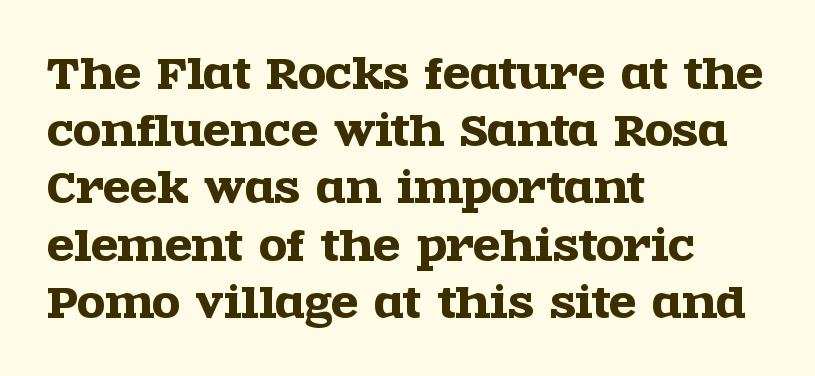
The string is rendered with underlining switched off. Style check: upright. You could not count columns in this text — the font is proportionally spaced. Tracking here is standard; glyphs follow each other at the usual distance.
